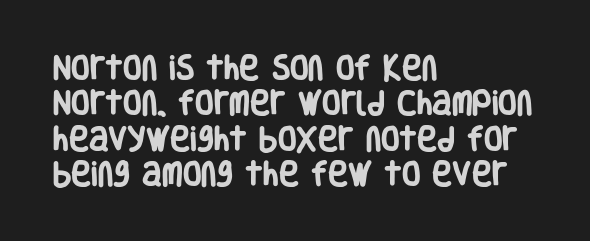
Q: Is the text bold? A: Yes.
Q: Is the text italic (slanted)? A: No, it is upright.
Q: Is the text underlined? A: No.
Q: How is the paragraph aligned? A: Left-aligned.
Q: Is the spacing between letters normal or unusually wide? A: Normal.
Q: Is the spacing between lines tight, normal or loose? A: Normal.
